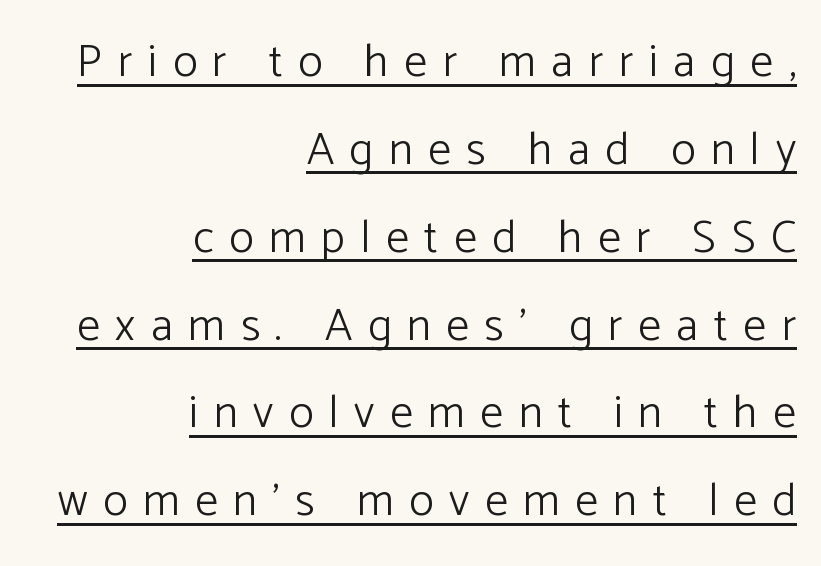
This reads as an unemphasized weight, regular at the heaviest. Caption: multi-line text, flush right, ragged left. Decoration check: the copy is underlined. The horizontal fit of the characters is loose and conspicuously gappy.
